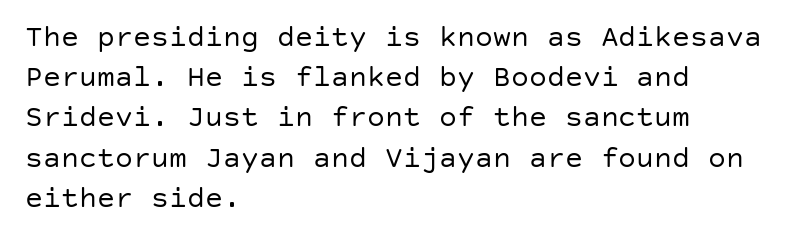
Heft: none added — not bold. The gap between lines stays unmarked. Each letter's strokes conclude bluntly, with no projecting serifs. Reading down the block, your eye returns to a fixed left position each line. The line texture is even and compact thanks to regular tracking. One glance says typical: line gaps are just what's usual.
